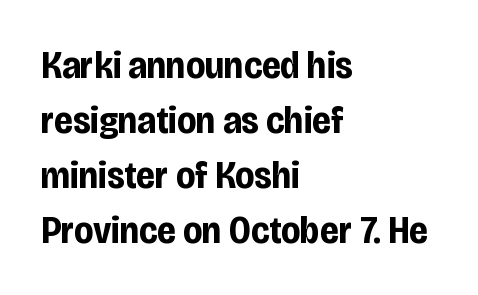
Notice how the stems are strictly vertical — no italics here. The space directly below the letters is spotless. A dark, heavy texture on the line: the type is bold. No extra tracking has been applied to these lines. The line-height multiplier appears to be the usual default. These lines are rendered in a variable-pitch font.
